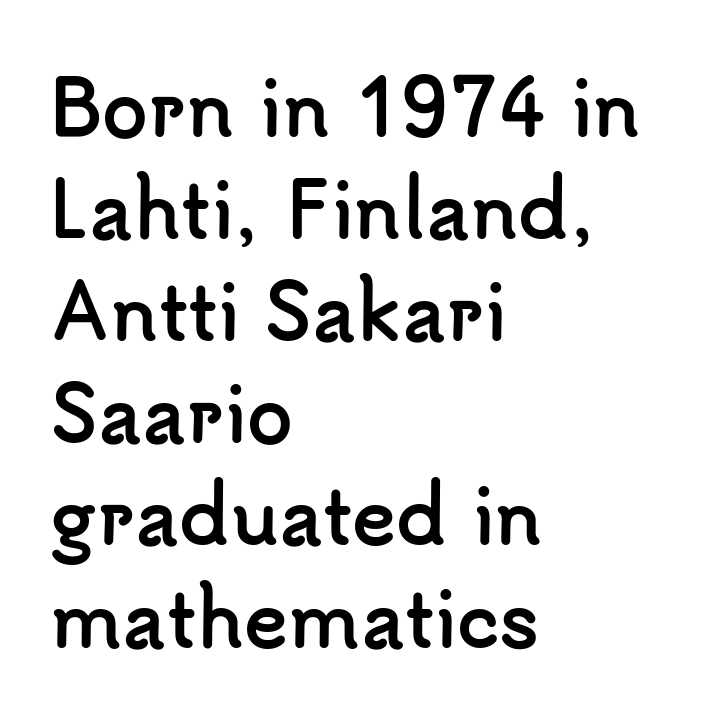
Only glyphs here, with clear space below each row. The passage shown is typed in a proportional face where columns would drift. Evenly set lines give the paragraph a standard silhouette. The passage is arranged the way most books set body copy — flush left. The letters stand straight up with perfectly vertical stems. Is this a sans? Yes — the strokes have no serifs.
